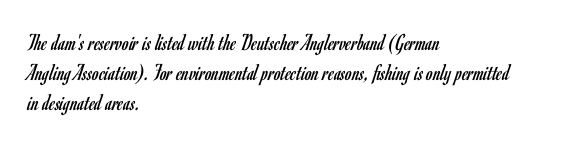
The weight would be labelled regular, book, light, or lighter still. Descender tails drop into unmarked territory. One glance says typical: line gaps are just what's usual.
